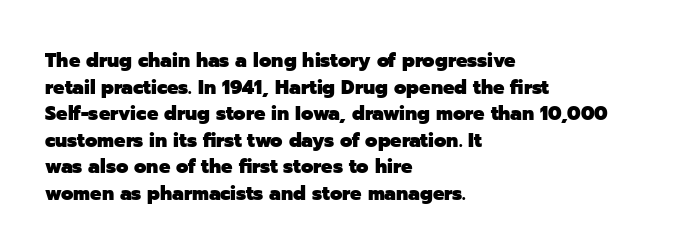
{"italic": "no", "bold": "yes", "underline": "no", "align": "left", "line_spacing": "normal", "line_spacing_ratio": 1.33, "letter_spacing": "normal", "letter_spacing_em": 0.0, "glyph_px": 20}
